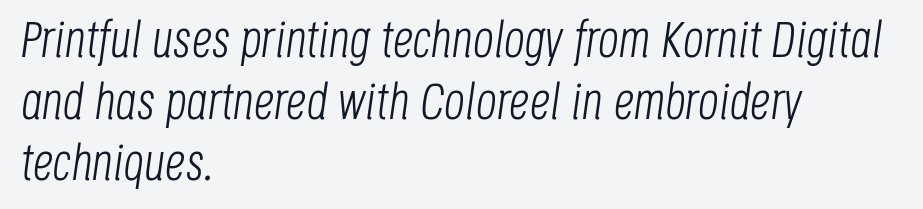
The image shows 51 px light, condensed type, italic (leaning right); set left-aligned, line spacing 1.21x, normal letter spacing, not underlined; low stroke contrast and a large x-height.
